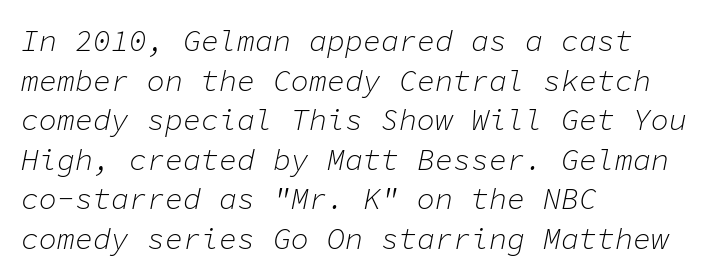
Q: Is the text bold? A: No.
Q: Is the text italic (slanted)? A: Yes, it leans right by about 11 degrees.
Q: Is the text underlined? A: No.
Q: How is the paragraph aligned? A: Left-aligned.
Q: Is the spacing between letters normal or unusually wide? A: Normal.
Q: Is the spacing between lines tight, normal or loose? A: Normal.
Q: Width (condensed, normal, or wide)? A: Normal.
Q: Stroke contrast? A: Low.
Q: x-height? A: Medium.
Q: Monospaced? A: Yes.
